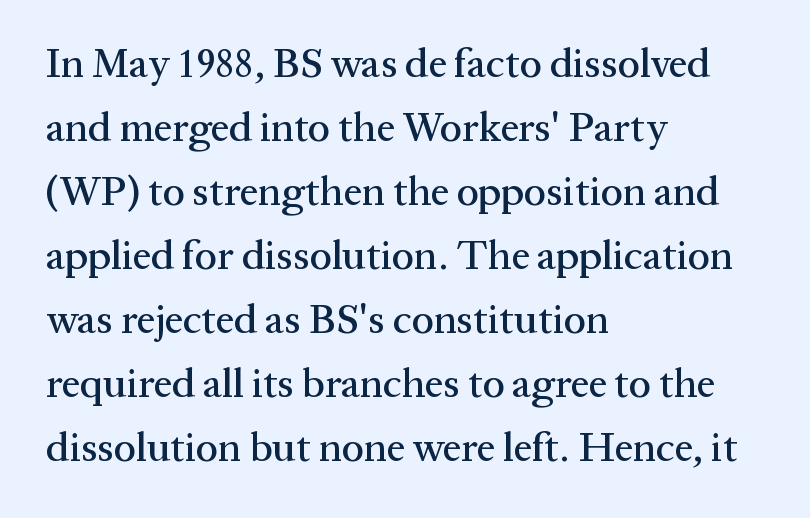
Q: Is the text italic (slanted)? A: No, it is upright.
Q: Is the typeface a serif or a sans-serif typeface? A: Serif.
Q: Is the text underlined? A: No.
Q: How is the paragraph aligned? A: Left-aligned.
Q: Is the spacing between letters normal or unusually wide? A: Normal.
Q: Is the spacing between lines tight, normal or loose? A: Normal.
Q: Width (condensed, normal, or wide)? A: Normal.
Q: Stroke contrast? A: Medium.
Q: x-height? A: Medium.
Q: Monospaced? A: No.
